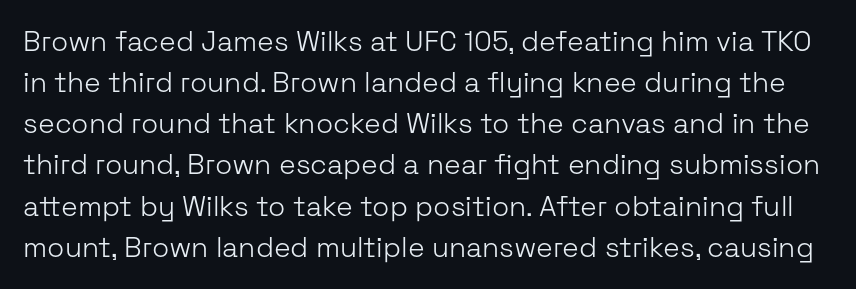
The image shows 28 px light sans-serif type, upright; set normal line spacing (1.47x), normal letter spacing, not underlined; low stroke contrast and a medium x-height.
